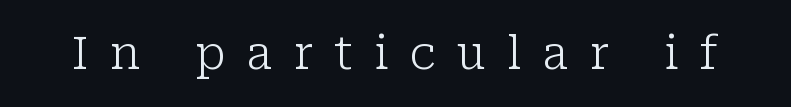
The image shows 46 px light serif type, upright; set unusually wide letter spacing (+0.46 em), not underlined; low stroke contrast and a medium x-height.
